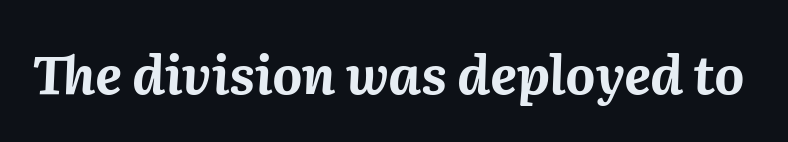
The image shows 52 px bold type, italic (leaning right); set normal letter spacing, not underlined; medium stroke contrast and a medium x-height.
